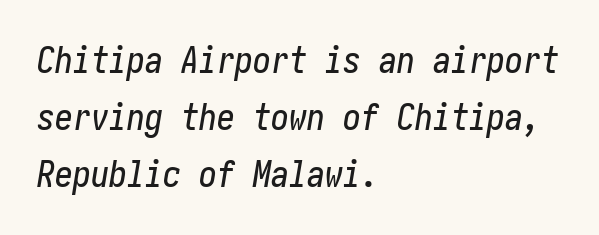
Short and long lines alike share a common starting point at left. Words float on clear page, feet unadorned. In terms of posture, this sample is oblique. The rendering uses a moderate line-height, typical for paragraphs. The face used here is rendered with its standard letterfit.
